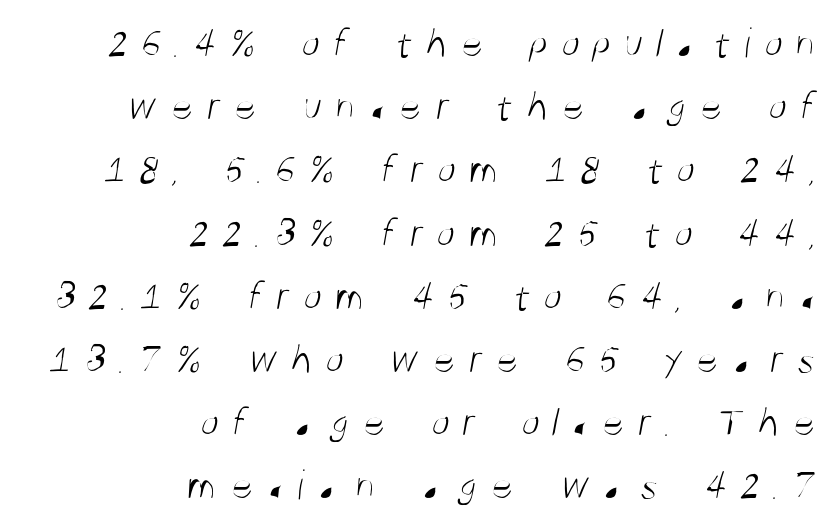
Characters follow at a spacing far wider than the type designer built in. One glance says typical: line gaps are just what's usual. These lines are rendered in a variable-pitch font. This sample uses a sans-serif face. Honestly, there is no underline to notice here at all.
